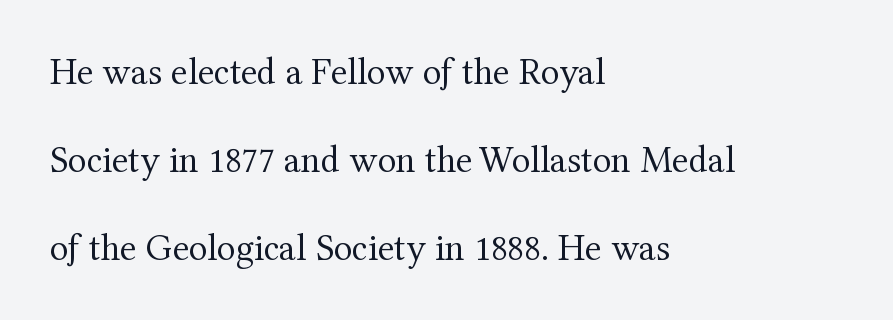
The image shows 38 px regular-weight serif type, upright; set left-aligned, loose line spacing (2.32x), normal letter spacing, not underlined; medium stroke contrast and a medium x-height.
